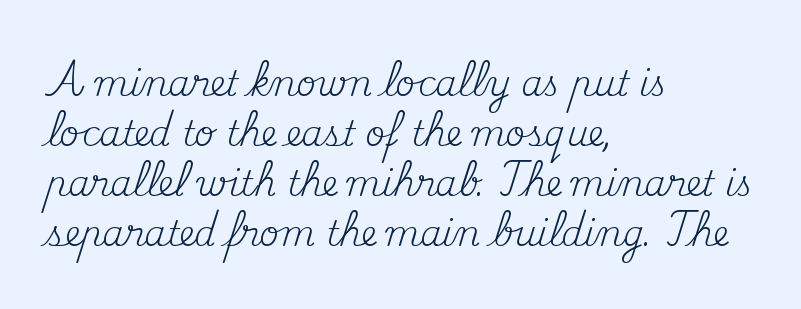
{"serif": "yes", "bold": "no", "weight": "regular", "width": "normal", "stroke_contrast": "medium", "x_height": "small", "monospaced": "no", "underline": "no", "align": "left", "line_spacing": "normal", "line_spacing_ratio": 1.47, "letter_spacing": "normal", "letter_spacing_em": 0.0, "glyph_px": 34}
